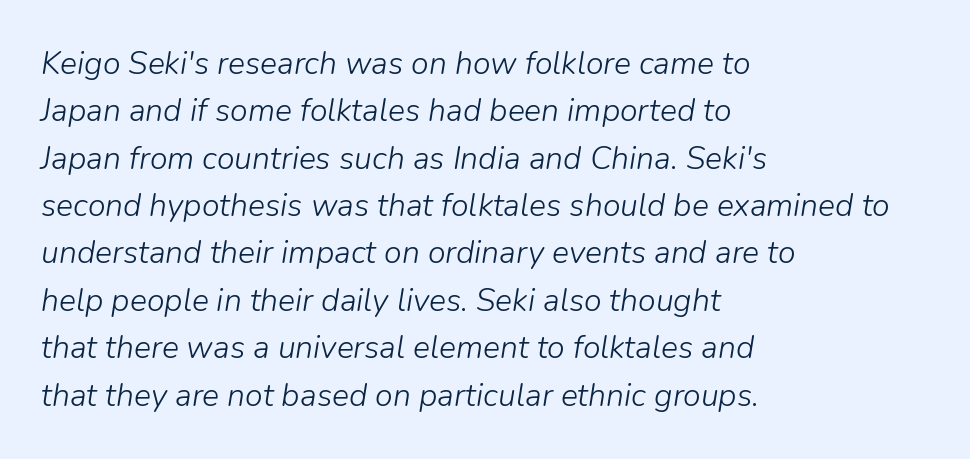
{"italic": "yes", "lean": "right", "slant_degrees": 9, "bold": "no", "weight": "light", "width": "normal", "stroke_contrast": "low", "x_height": "medium", "monospaced": "no", "underline": "no", "align": "left", "line_spacing": "normal", "line_spacing_ratio": 1.48, "letter_spacing": "normal", "letter_spacing_em": 0.0, "glyph_px": 32}
